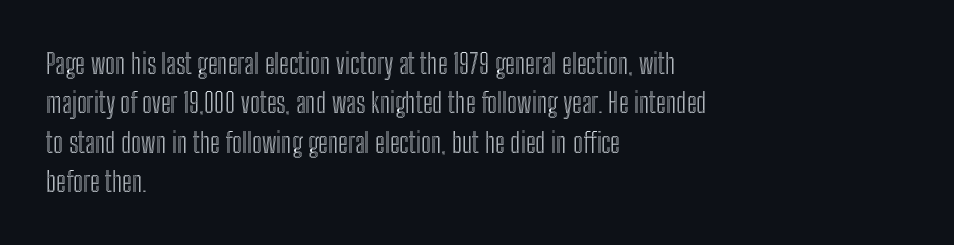
Reading down the block, your eye returns to a fixed left position each line. Proportional: the letters do not fall into vertical columns. This sample uses an upright cut, with every glyph sitting square on the baseline. Check the space under the baseline: it is left empty. If you measured baseline to baseline, you'd find a middling distance.
